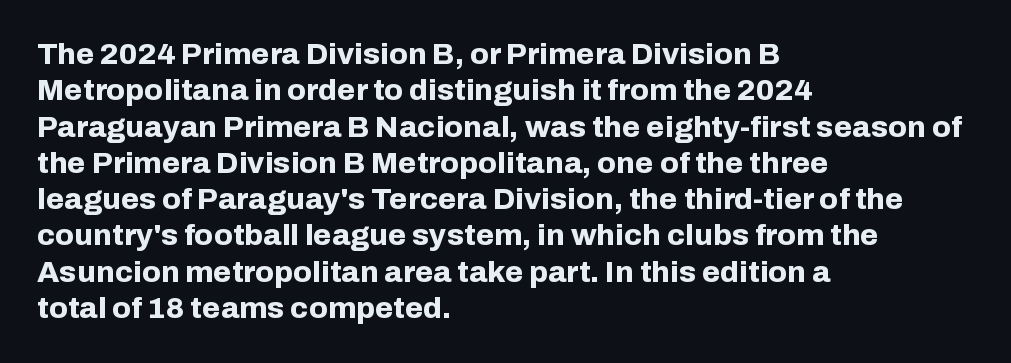
{"serif": "no", "italic": "no", "bold": "yes", "weight": "bold", "width": "normal", "stroke_contrast": "low", "x_height": "medium", "monospaced": "no", "underline": "no", "align": "left", "line_spacing_ratio": 1.21, "letter_spacing": "normal", "letter_spacing_em": 0.0, "glyph_px": 30}
